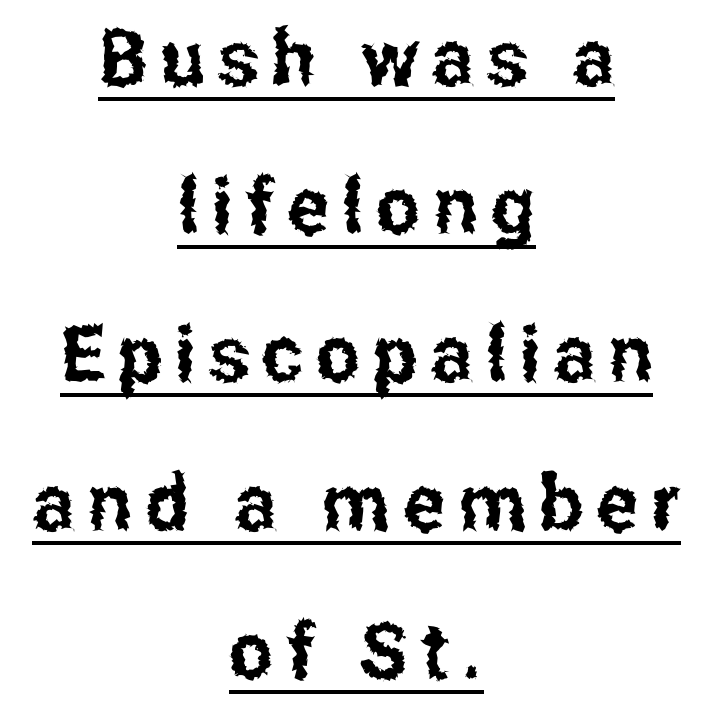
{"serif": "no", "italic": "no", "width": "condensed", "stroke_contrast": "low", "x_height": "medium", "monospaced": "no", "underline": "yes", "align": "center", "line_spacing": "loose", "line_spacing_ratio": 1.9, "glyph_px": 78}
